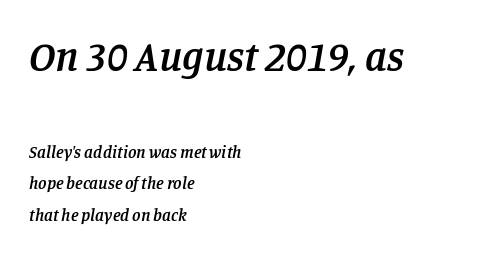
Q: Is the text bold? A: Semi-bold.
Q: Is the text italic (slanted)? A: Yes, it leans right by about 11 degrees.
Q: Is the typeface a serif or a sans-serif typeface? A: Serif.
Q: Is the text underlined? A: No.
Q: How is the paragraph aligned? A: Left-aligned.
Q: Is the spacing between letters normal or unusually wide? A: Normal.
Q: Which block of text is set in a larger size, the first (top) or the second (bottom)? A: The first (top) one.
Q: Width (condensed, normal, or wide)? A: Normal.
Q: Stroke contrast? A: Low.
Q: x-height? A: Large.
Q: Monospaced? A: No.
